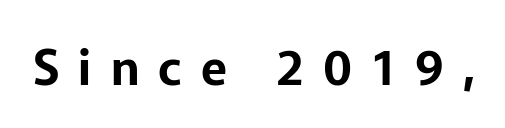
The image shows 48 px sans-serif type, upright; set unusually wide letter spacing (+0.4 em), not underlined; low stroke contrast and a medium x-height.
